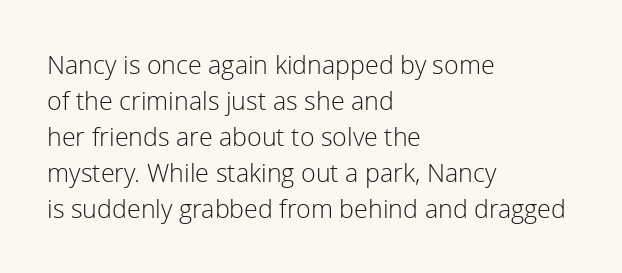
The image shows 25 px text type, upright; set left-aligned, normal line spacing (1.44x), normal letter spacing, not underlined.
